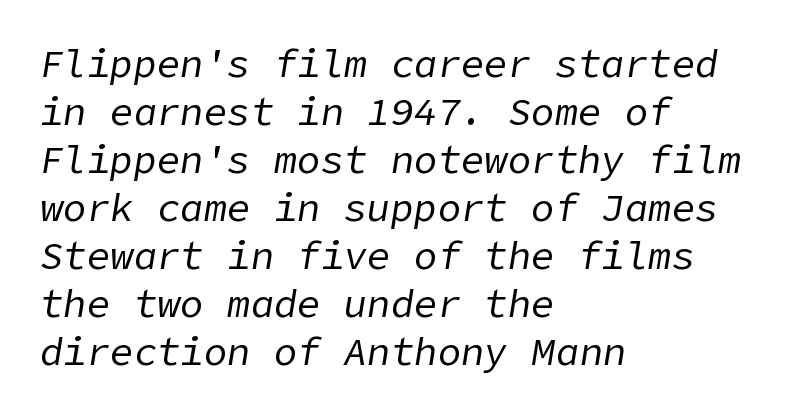
Q: Is the text bold? A: No.
Q: Is the text italic (slanted)? A: Yes, it leans right by about 9 degrees.
Q: Is the text underlined? A: No.
Q: How is the paragraph aligned? A: Left-aligned.
Q: Is the spacing between letters normal or unusually wide? A: Normal.
Q: Width (condensed, normal, or wide)? A: Normal.
Q: Stroke contrast? A: Low.
Q: x-height? A: Medium.
